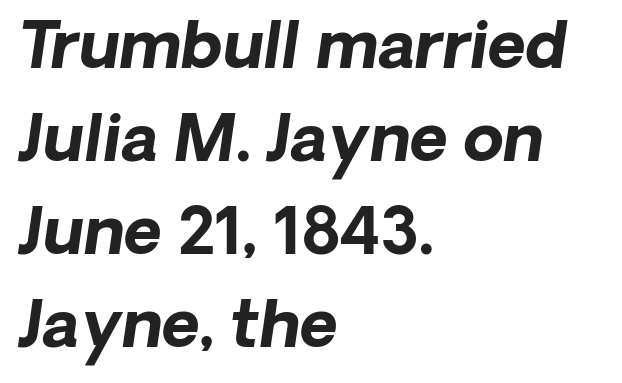
{"italic": "yes", "lean": "right", "slant_degrees": 8, "bold": "yes", "weight": "bold", "width": "normal", "stroke_contrast": "low", "x_height": "medium", "monospaced": "no", "underline": "no", "align": "left", "line_spacing": "normal", "line_spacing_ratio": 1.43, "letter_spacing": "normal", "letter_spacing_em": 0.0, "glyph_px": 65}
